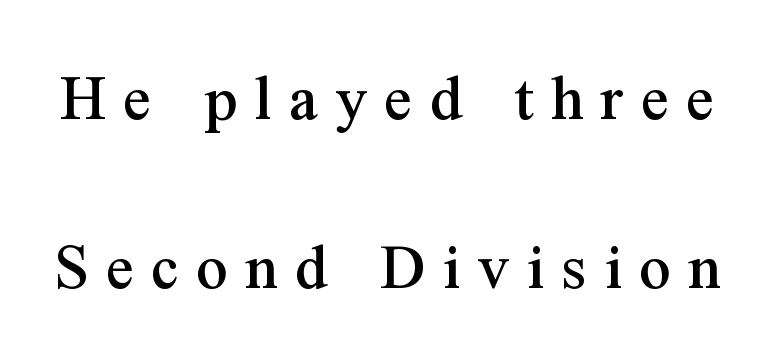
{"serif": "yes", "italic": "no", "width": "normal", "stroke_contrast": "medium", "x_height": "medium", "monospaced": "no", "underline": "no", "line_spacing": "loose", "line_spacing_ratio": 2.45, "letter_spacing": "wide", "letter_spacing_em": 0.25, "glyph_px": 69}
